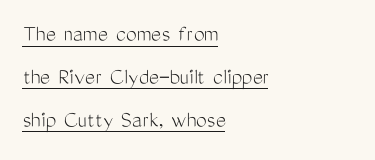
Q: Is the text bold? A: No.
Q: Is the text italic (slanted)? A: No, it is upright.
Q: Is the text underlined? A: Yes.
Q: How is the paragraph aligned? A: Left-aligned.
Q: Is the spacing between letters normal or unusually wide? A: Normal.
